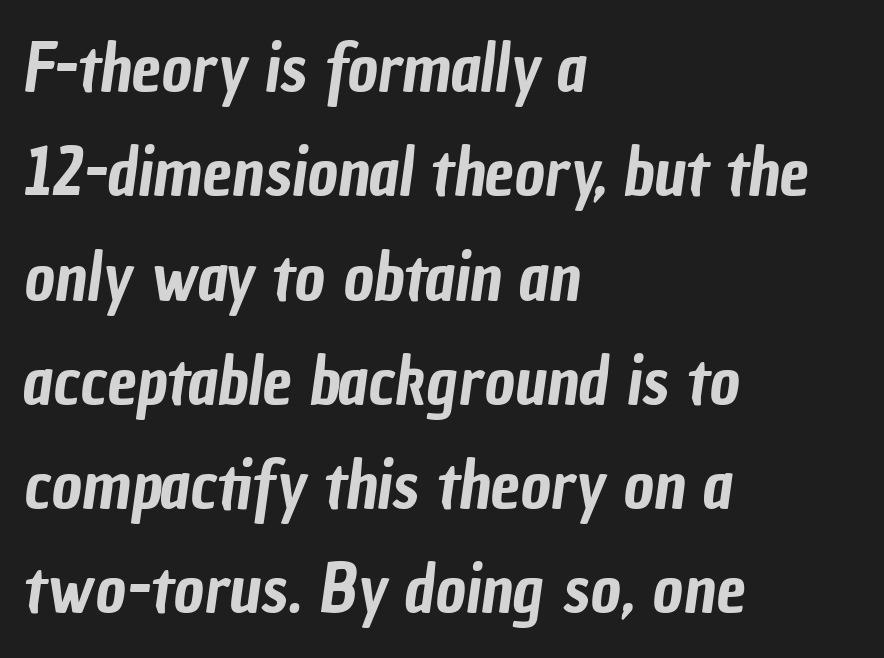
In terms of letterspacing, this is plain default setting. If you drew a ruler down the left edge, every line would touch it. Quick note: underline off. How would I describe the line gaps? Plain and ordinary. This sample has the flowing, uneven cadence of proportional lettering.
